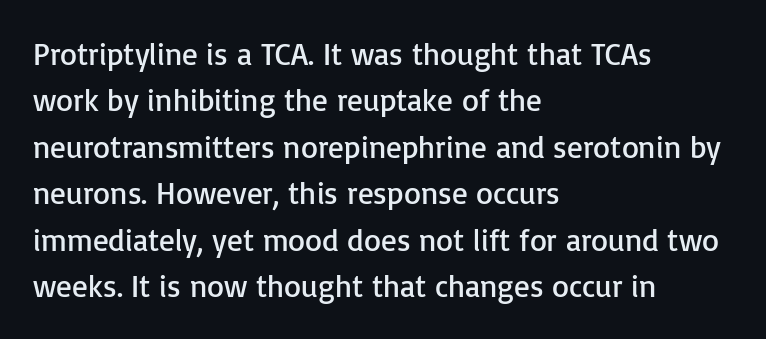
{"serif": "no", "italic": "no", "bold": "no", "weight": "regular", "width": "normal", "stroke_contrast": "low", "x_height": "medium", "monospaced": "no", "underline": "no", "align": "left", "line_spacing": "normal", "line_spacing_ratio": 1.5, "letter_spacing": "normal", "letter_spacing_em": 0.0, "glyph_px": 31}
